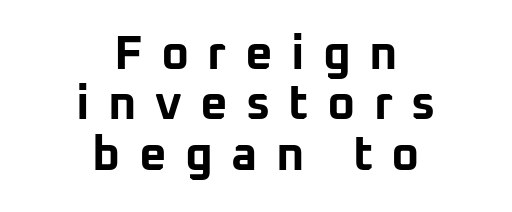
It's the straight-up-and-down kind of type. In terms of leading, this rendering errs on the cramped side. The area under the type is left untouched. Serif or sans? Sans — the stroke terminals are bare. In terms of letterspacing, this is a distinctly airy, spread setting.
